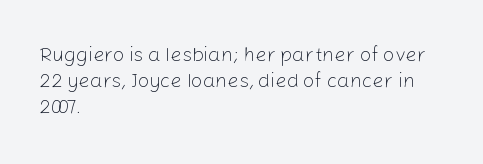
The image shows 20 px text type, upright; set left-aligned, normal line spacing (1.3x), normal letter spacing, not underlined.
